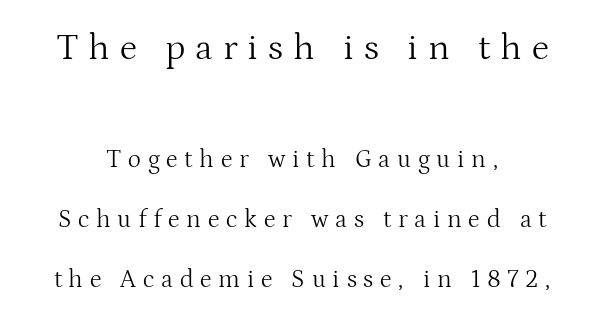
{"serif": "yes", "italic": "no", "bold": "no", "weight": "light", "width": "normal", "stroke_contrast": "medium", "x_height": "medium", "monospaced": "no", "underline": "no", "line_spacing": "loose", "line_spacing_ratio": 2.39, "letter_spacing": "wide", "letter_spacing_em": 0.27, "larger_block": "first", "size_ratio": 1.48, "glyph_px": 37}
